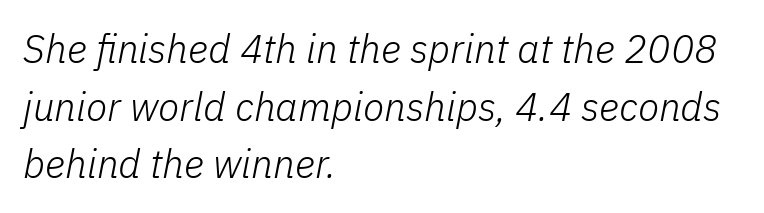
Successive baselines arrive at the customary interval. Each letter keeps its own natural width here, so spacing adapts to shape. Is the type slanted? Yes — the strokes lean at a clear angle. The weight would be labelled regular, book, light, or lighter still.
